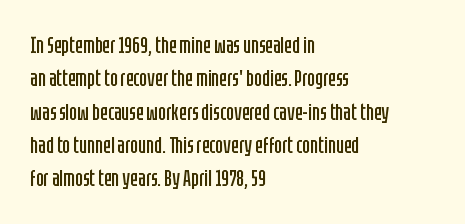
How would I describe the line gaps? Plain and ordinary. Just letters on the line, the space beneath them empty. Alignment: flush left. In terms of posture, this sample is upright.
